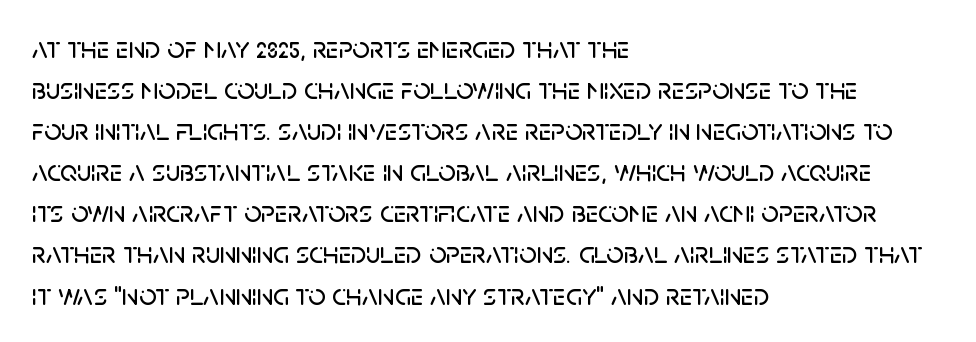
The image shows 30 px sans-serif type, upright; set left-aligned, normal line spacing (1.37x), normal letter spacing, not underlined; low stroke contrast and a large x-height.
